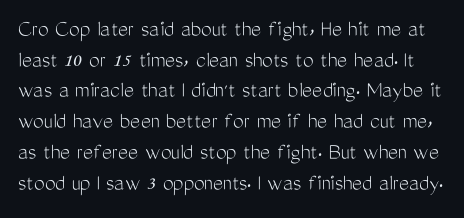
Q: Is the text bold? A: No.
Q: Is the text italic (slanted)? A: No, it is upright.
Q: Is the text underlined? A: No.
Q: Is the spacing between letters normal or unusually wide? A: Normal.
Q: Is the spacing between lines tight, normal or loose? A: Normal.
